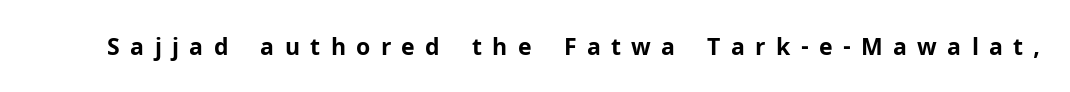
{"italic": "no", "bold": "yes", "underline": "no", "letter_spacing": "wide", "letter_spacing_em": 0.45, "glyph_px": 23}
